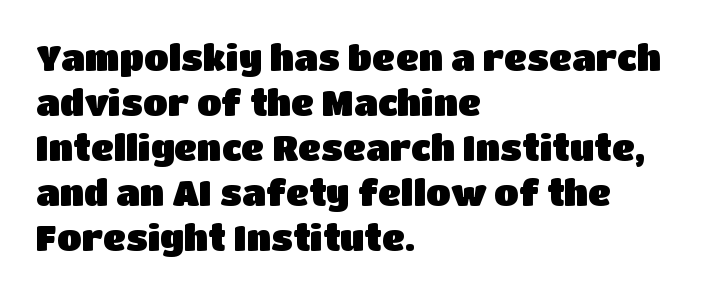
The type family on display is of the sans-serif kind. The passage shown is not underscored anywhere. The axis of the letterforms is exactly vertical. The face used here is proportionally spaced, like ordinary book or web type.
